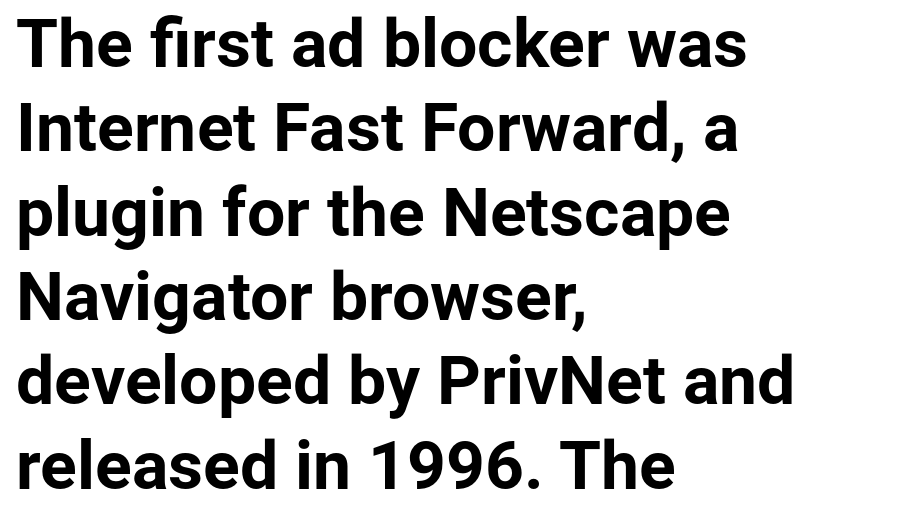
Q: Is the text bold? A: Yes.
Q: Is the text italic (slanted)? A: No, it is upright.
Q: Is the typeface a serif or a sans-serif typeface? A: Sans-serif.
Q: Is the text underlined? A: No.
Q: How is the paragraph aligned? A: Left-aligned.
Q: Is the spacing between letters normal or unusually wide? A: Normal.
Q: Width (condensed, normal, or wide)? A: Normal.
Q: Stroke contrast? A: Low.
Q: x-height? A: Medium.
Q: Monospaced? A: No.
